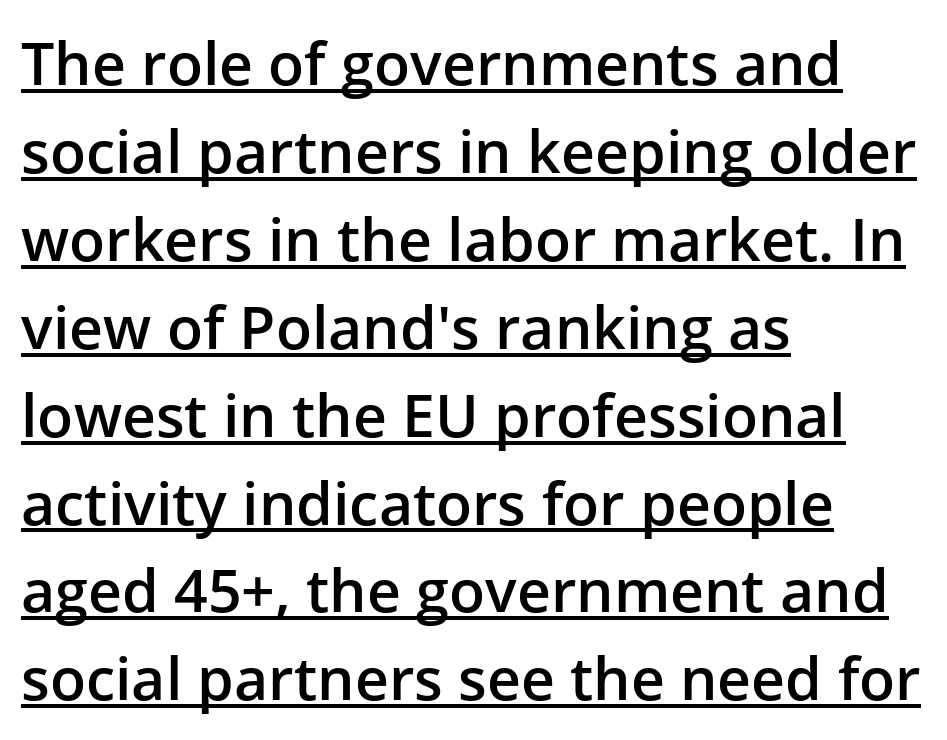
Q: Is the text bold? A: Semi-bold.
Q: Is the text italic (slanted)? A: No, it is upright.
Q: Is the typeface a serif or a sans-serif typeface? A: Sans-serif.
Q: Is the text underlined? A: Yes.
Q: How is the paragraph aligned? A: Left-aligned.
Q: Is the spacing between letters normal or unusually wide? A: Normal.
Q: Is the spacing between lines tight, normal or loose? A: Normal.
Q: Width (condensed, normal, or wide)? A: Normal.
Q: Stroke contrast? A: Low.
Q: x-height? A: Medium.
Q: Monospaced? A: No.
